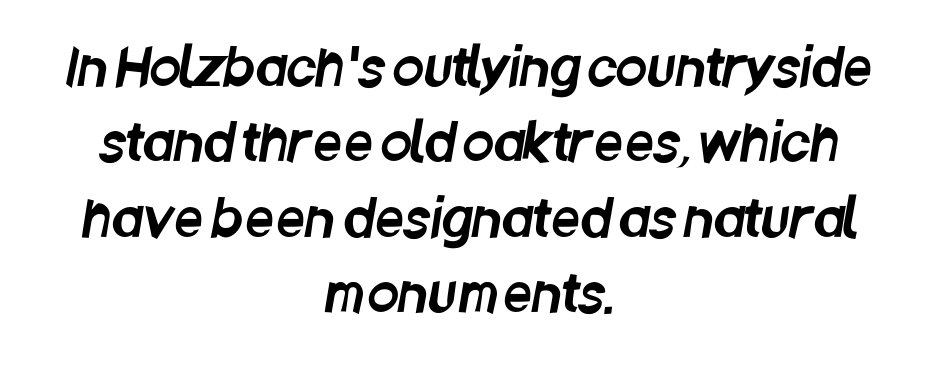
The image shows 51 px condensed sans-serif type; set centered, normal line spacing (1.48x), normal letter spacing, not underlined; low stroke contrast and a large x-height.
